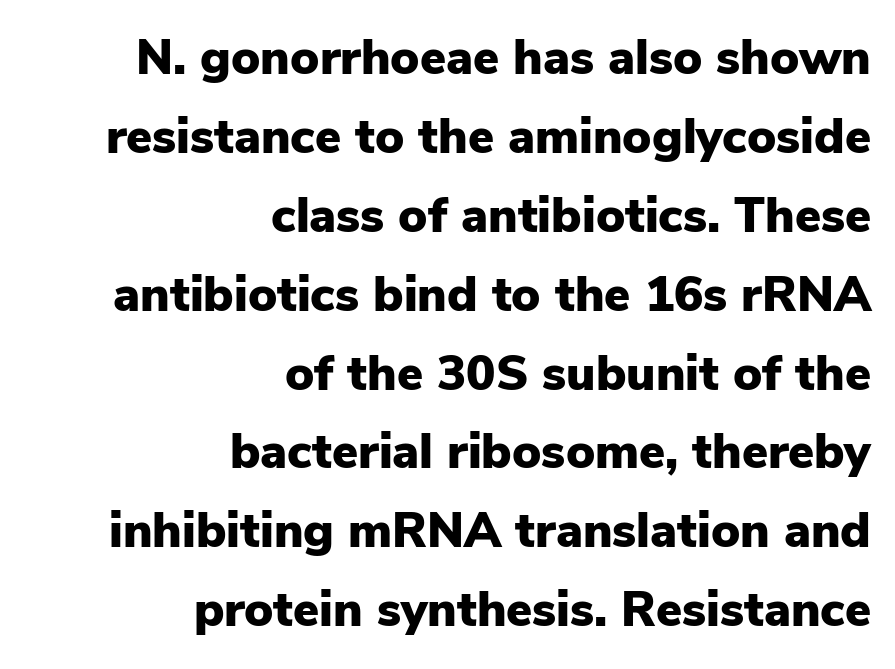
Q: Is the text bold? A: Yes.
Q: Is the text italic (slanted)? A: No, it is upright.
Q: Is the typeface a serif or a sans-serif typeface? A: Sans-serif.
Q: Is the text underlined? A: No.
Q: How is the paragraph aligned? A: Right-aligned.
Q: Is the spacing between letters normal or unusually wide? A: Normal.
Q: Is the spacing between lines tight, normal or loose? A: Normal.
Q: Width (condensed, normal, or wide)? A: Normal.
Q: Stroke contrast? A: Low.
Q: x-height? A: Medium.
Q: Monospaced? A: No.
